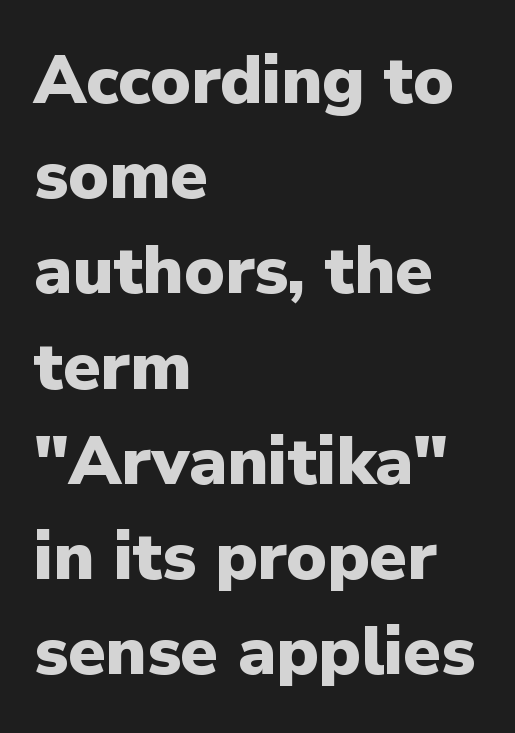
Underline: absent. Standard letterfit; no display-style spreading of the glyphs. The compositor pushed each line to the left boundary. Unlike a traditional serif, this face leaves its strokes unadorned.
